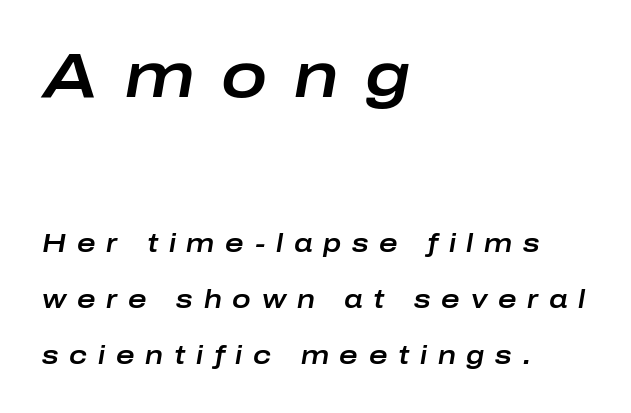
Q: Is the text italic (slanted)? A: Yes, it leans right by about 10 degrees.
Q: Is the text underlined? A: No.
Q: How is the paragraph aligned? A: Left-aligned.
Q: Is the spacing between letters normal or unusually wide? A: Unusually wide.
Q: Is the spacing between lines tight, normal or loose? A: Loose.
Q: Which block of text is set in a larger size, the first (top) or the second (bottom)? A: The first (top) one.
Q: Width (condensed, normal, or wide)? A: Wide.
Q: Stroke contrast? A: Low.
Q: x-height? A: Medium.
Q: Monospaced? A: No.
